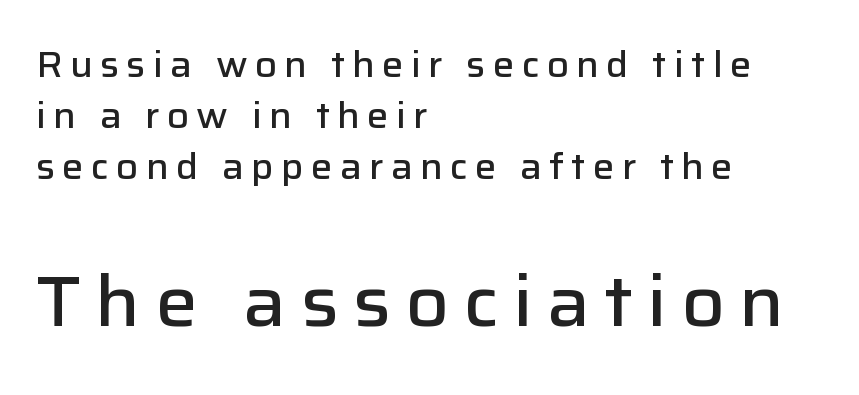
{"serif": "no", "italic": "no", "bold": "semi", "weight": "semibold", "width": "normal", "stroke_contrast": "low", "x_height": "medium", "monospaced": "no", "underline": "no", "align": "left", "line_spacing": "normal", "line_spacing_ratio": 1.41, "letter_spacing": "wide", "letter_spacing_em": 0.2, "larger_block": "second", "size_ratio": 1.97, "glyph_px": 71}
